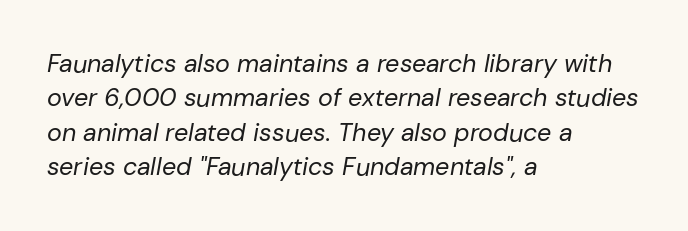
{"italic": "yes", "lean": "right", "slant_degrees": 10, "bold": "no", "underline": "no", "align": "left", "line_spacing": "normal", "line_spacing_ratio": 1.38, "letter_spacing": "normal", "letter_spacing_em": 0.0, "glyph_px": 25}
